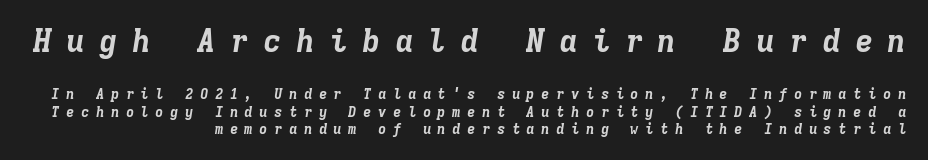
Students, note that the glyphs here are deliberately spaced far apart. An italicized treatment has been applied to the whole sample. Weight check: bold — yes, fully. Bigger letters appear in the top chunk; the bottom chunk is reduced.
